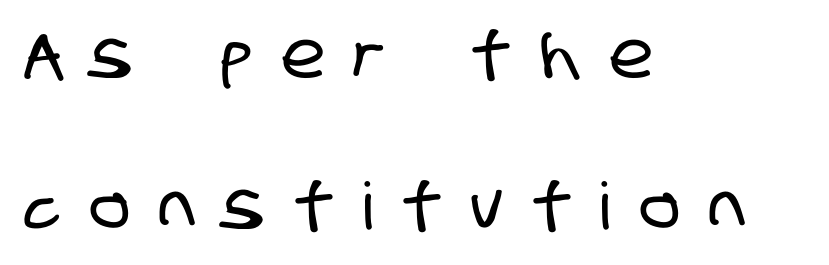
Q: Is the typeface a serif or a sans-serif typeface? A: Sans-serif.
Q: Is the text underlined? A: No.
Q: How is the paragraph aligned? A: Left-aligned.
Q: Is the spacing between letters normal or unusually wide? A: Unusually wide.
Q: Is the spacing between lines tight, normal or loose? A: Loose.
Q: Width (condensed, normal, or wide)? A: Condensed.
Q: Stroke contrast? A: Low.
Q: x-height? A: Large.
Q: Monospaced? A: No.
